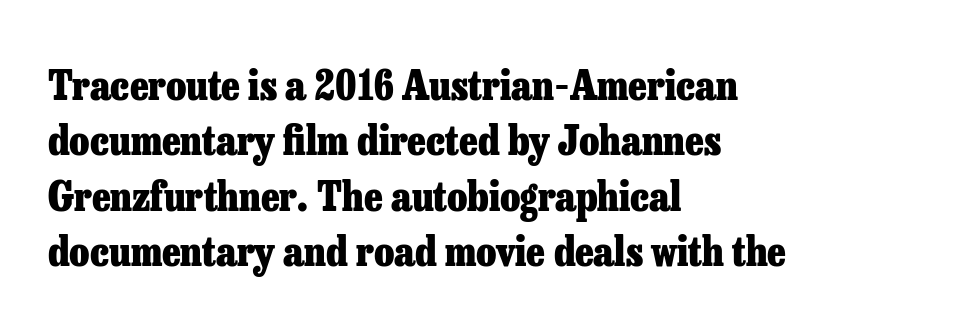
The image shows 41 px heavy serif type, upright; set left-aligned, normal line spacing (1.35x), normal letter spacing, not underlined; low stroke contrast and a medium x-height.
